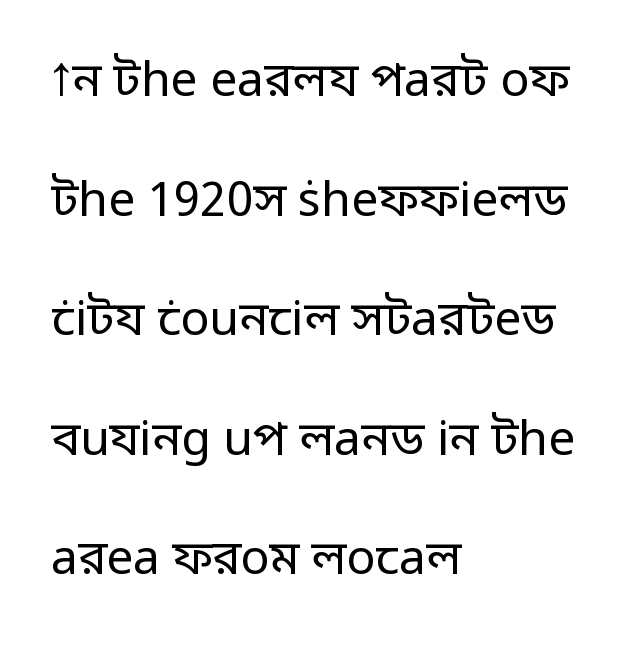
Q: Is the text bold? A: No.
Q: Is the text italic (slanted)? A: No, it is upright.
Q: Is the typeface a serif or a sans-serif typeface? A: Sans-serif.
Q: Is the text underlined? A: No.
Q: How is the paragraph aligned? A: Left-aligned.
Q: Is the spacing between letters normal or unusually wide? A: Normal.
Q: Is the spacing between lines tight, normal or loose? A: Loose.
Q: Width (condensed, normal, or wide)? A: Normal.
Q: Stroke contrast? A: Low.
Q: x-height? A: Medium.
Q: Monospaced? A: No.
